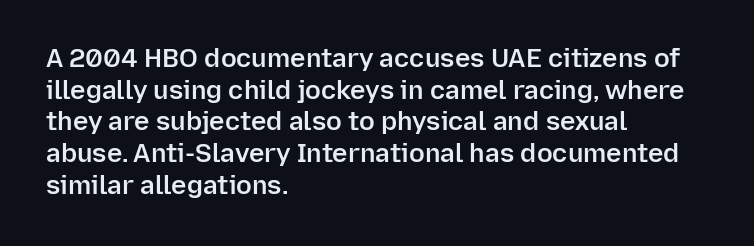
Each row of text sits above clean, open space. Typesetter's note: demi weight, one step under bold. Is the block centered? No — it sits flush against the left margin. Posture: straight, roman, zero tilt. The letterforms sit shoulder to shoulder at normal distance.
